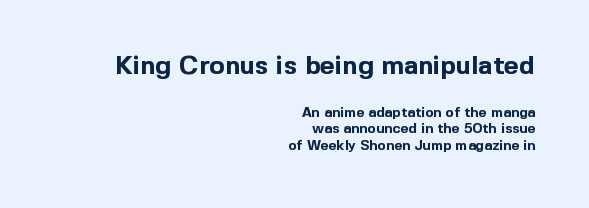
The image shows 26 px bold type, upright; set right-aligned, line spacing 1.19x, normal letter spacing, not underlined; the first (top) block is 1.86x larger.
